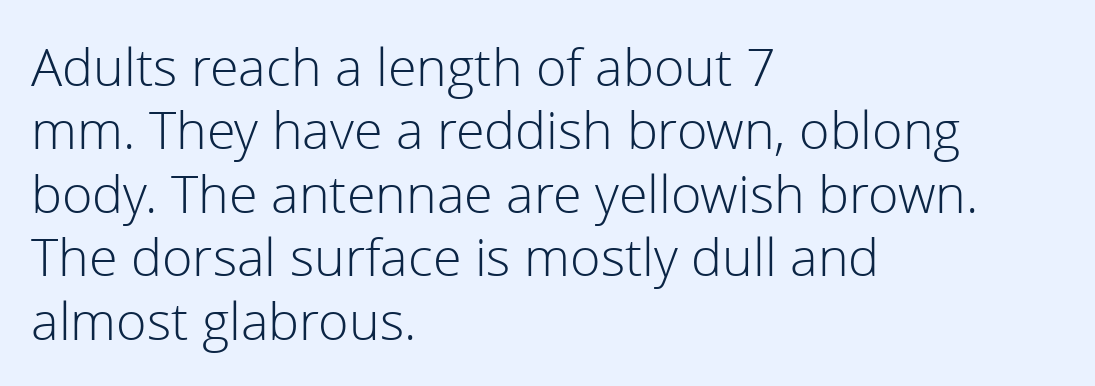
Q: Is the text bold? A: No.
Q: Is the text italic (slanted)? A: No, it is upright.
Q: Is the typeface a serif or a sans-serif typeface? A: Sans-serif.
Q: Is the text underlined? A: No.
Q: How is the paragraph aligned? A: Left-aligned.
Q: Is the spacing between letters normal or unusually wide? A: Normal.
Q: Width (condensed, normal, or wide)? A: Normal.
Q: Stroke contrast? A: Low.
Q: x-height? A: Medium.
Q: Monospaced? A: No.
